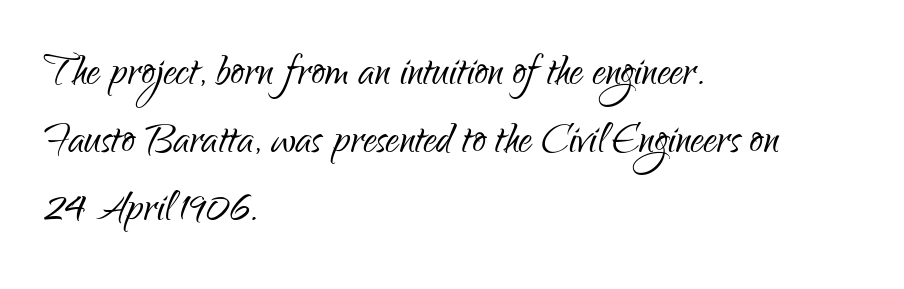
The image shows 53 px light, condensed sans-serif type; set left-aligned, normal line spacing (1.28x), normal letter spacing, not underlined; low stroke contrast and a small x-height.
